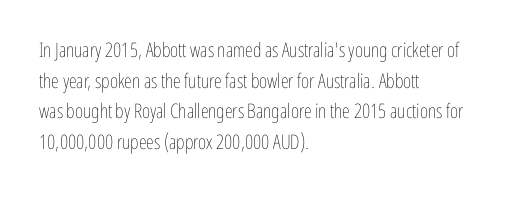
Q: Is the text bold? A: No.
Q: Is the text italic (slanted)? A: No, it is upright.
Q: Is the text underlined? A: No.
Q: How is the paragraph aligned? A: Left-aligned.
Q: Is the spacing between letters normal or unusually wide? A: Normal.
Q: Is the spacing between lines tight, normal or loose? A: Normal.
